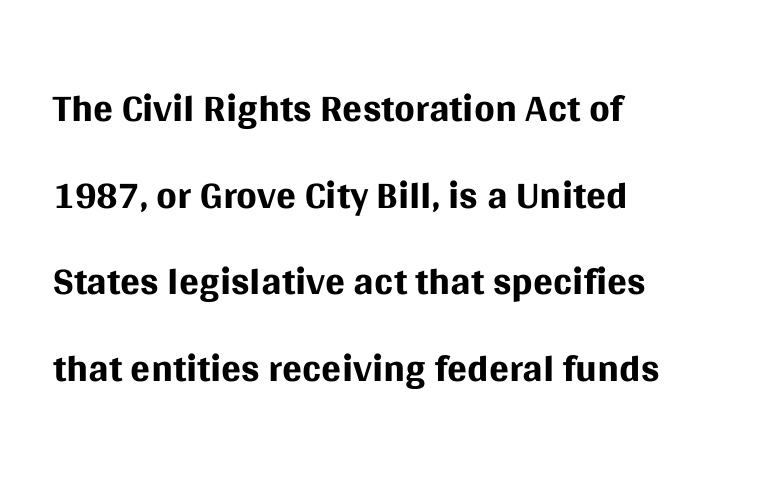
Q: Is the text bold? A: No.
Q: Is the text italic (slanted)? A: No, it is upright.
Q: Is the typeface a serif or a sans-serif typeface? A: Sans-serif.
Q: Is the text underlined? A: No.
Q: How is the paragraph aligned? A: Left-aligned.
Q: Is the spacing between letters normal or unusually wide? A: Normal.
Q: Is the spacing between lines tight, normal or loose? A: Normal.
Q: Width (condensed, normal, or wide)? A: Normal.
Q: Stroke contrast? A: Medium.
Q: x-height? A: Large.
Q: Monospaced? A: No.
